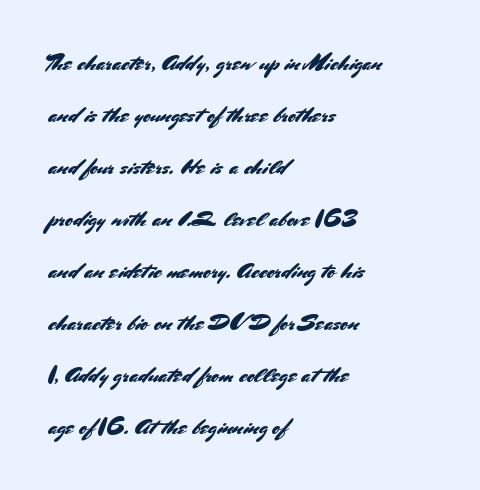
The image shows 23 px text type; set left-aligned, loose line spacing (2.26x), normal letter spacing, not underlined.
